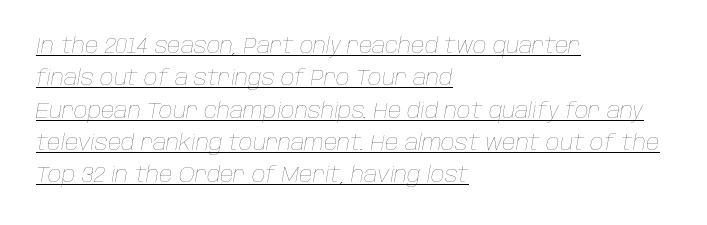
Q: Is the text bold? A: No.
Q: Is the text italic (slanted)? A: Yes, it leans right by about 10 degrees.
Q: Is the text underlined? A: Yes.
Q: How is the paragraph aligned? A: Left-aligned.
Q: Is the spacing between letters normal or unusually wide? A: Normal.
Q: Is the spacing between lines tight, normal or loose? A: Normal.
